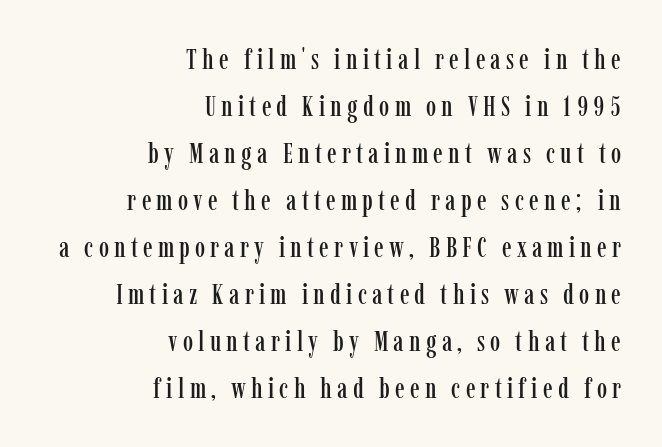
Q: Is the text italic (slanted)? A: No, it is upright.
Q: Is the typeface a serif or a sans-serif typeface? A: Serif.
Q: Is the text underlined? A: No.
Q: How is the paragraph aligned? A: Right-aligned.
Q: Is the spacing between lines tight, normal or loose? A: Normal.
Q: Width (condensed, normal, or wide)? A: Condensed.
Q: Stroke contrast? A: Low.
Q: x-height? A: Medium.
Q: Monospaced? A: No.
